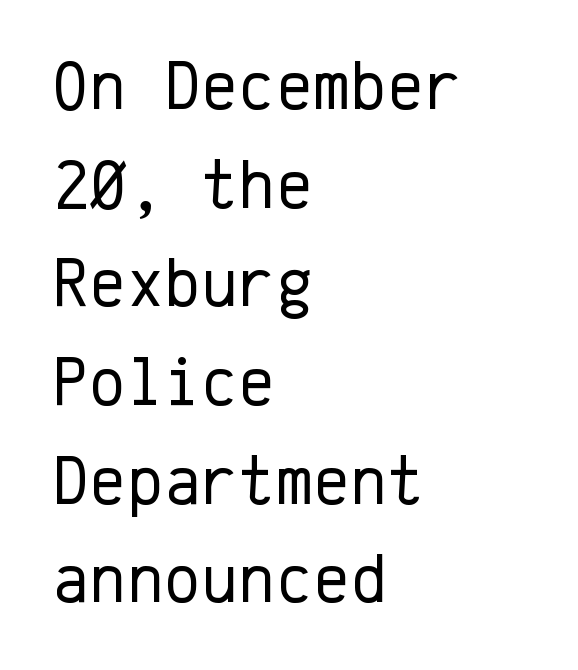
Examine the stroke ends and you'll find no serifs. Fixed-width glyphs throughout — classic coding-font behaviour. All the whitespace from short lines collects on the right. Is there much room between lines? A standard amount, neither cramped nor airy. A bare baseline throughout the passage.
